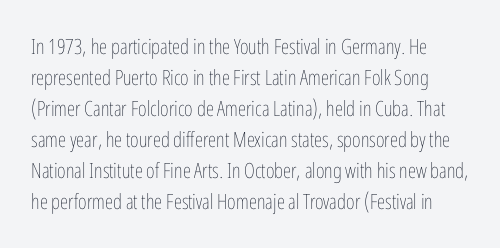
The image shows 21 px text type, upright; set normal line spacing (1.48x), normal letter spacing, not underlined.
